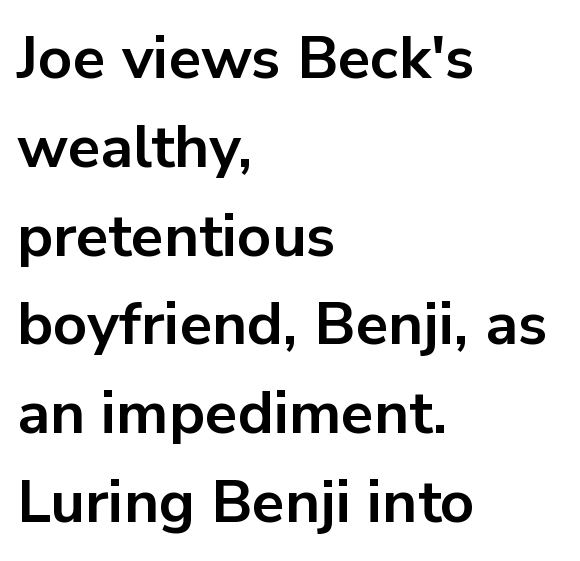
The image shows 60 px bold sans-serif type, upright; set left-aligned, normal line spacing (1.48x), normal letter spacing, not underlined; low stroke contrast and a medium x-height.
